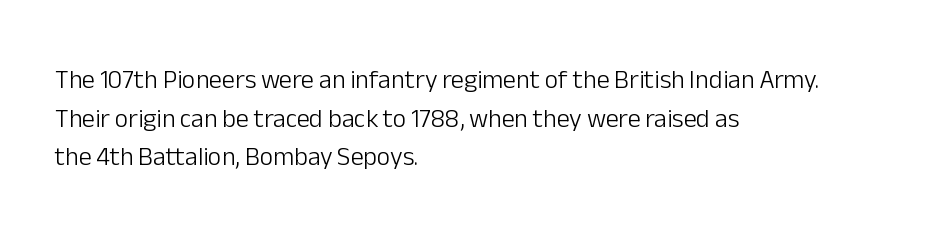
The image shows 26 px text type, upright; set left-aligned, normal line spacing (1.49x), normal letter spacing, not underlined.
